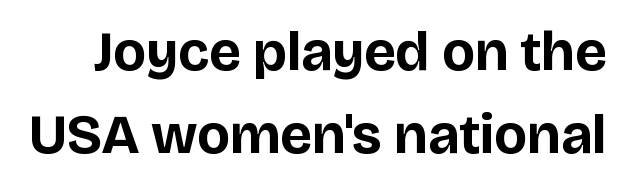
The image shows 56 px bold sans-serif type, upright; set normal line spacing (1.49x), normal letter spacing, not underlined; low stroke contrast and a large x-height.
